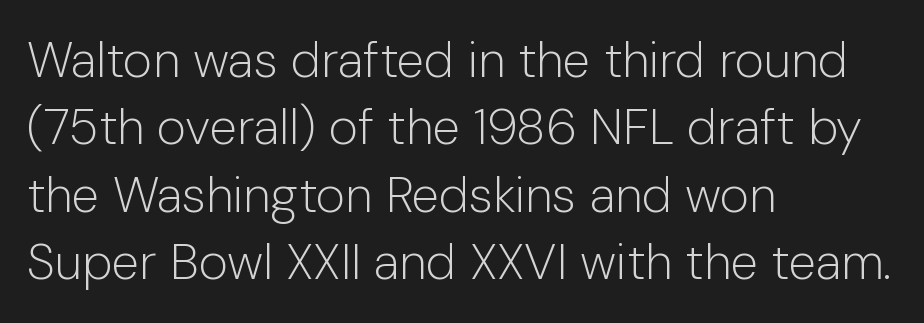
Summary of weight: not heavy and not bold. Grotesque or geometric, the face here clearly has no serifs. Rendered with straight, roman letterforms. The typesetter chose a ragged-right arrangement here. Inter-character spacing is left at the font's built-in metrics. This sample has the flowing, uneven cadence of proportional lettering.
